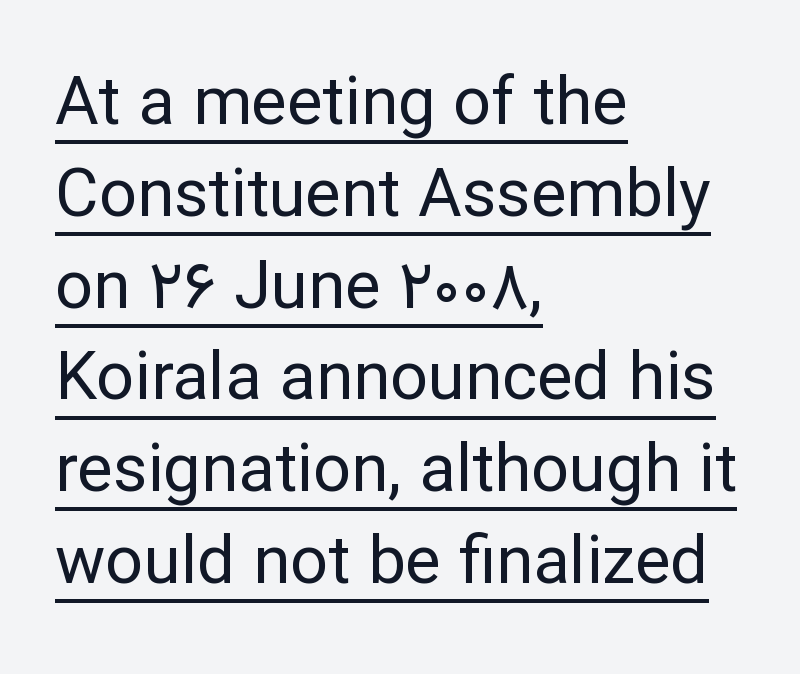
The lines sit at an ordinary, default distance from one another. Casual observation: everything's shoved over to the left. The type sits square on the baseline with zero lean. This rendering leaves character spacing at its baseline value. Glance below the letters and you will spot a drawn line.
